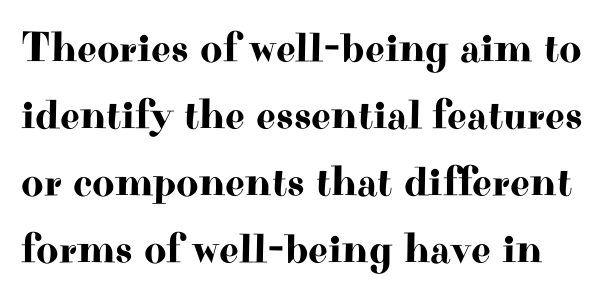
In terms of leading, this rendering sits right in the middle. In terms of letterform style, serifs are clearly present. Each letter keeps its own natural width here, so spacing adapts to shape. Glance below the letters and you will spot only blank space.
